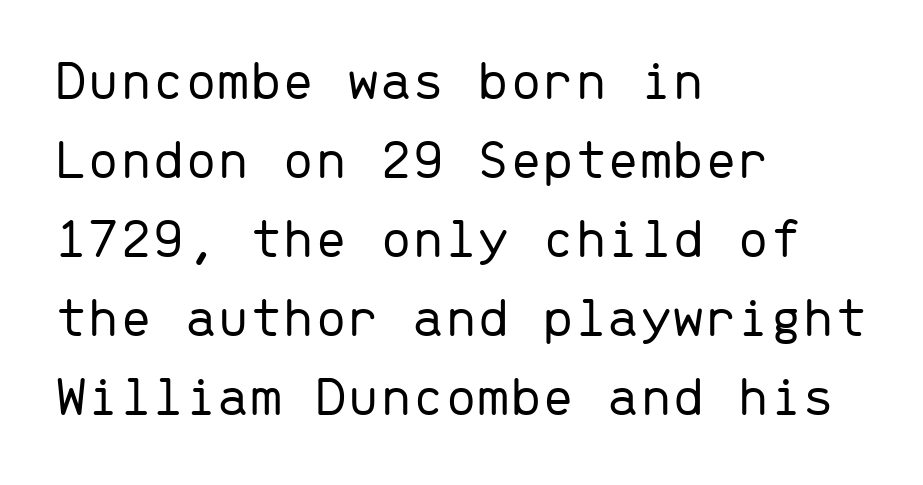
Notice how the passage keeps a crisp vertical edge on the left only. The strip under each line holds only bare page. You could call the tracking neutral — neither tight nor loose. Monospaced: the letters line up in strict vertical columns.
